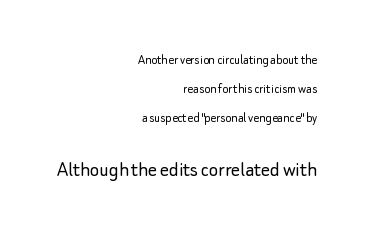
{"italic": "no", "bold": "no", "underline": "no", "align": "right", "line_spacing": "loose", "line_spacing_ratio": 2.08, "letter_spacing": "normal", "letter_spacing_em": 0.0, "larger_block": "second", "size_ratio": 1.57, "glyph_px": 22}
